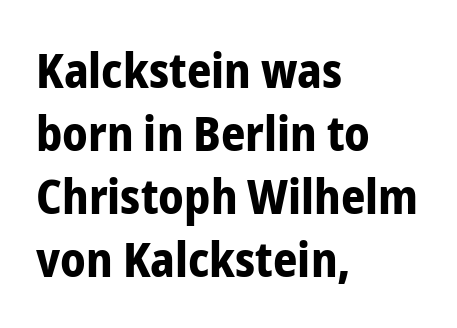
Thick stems and heavy bowls — unmistakably bold. This sample uses an upright cut, with every glyph sitting square on the baseline. The face used here is proportionally spaced, like ordinary book or web type. Tracking here is standard; glyphs follow each other at the usual distance. Each new line begins a customary step beneath the previous one.
